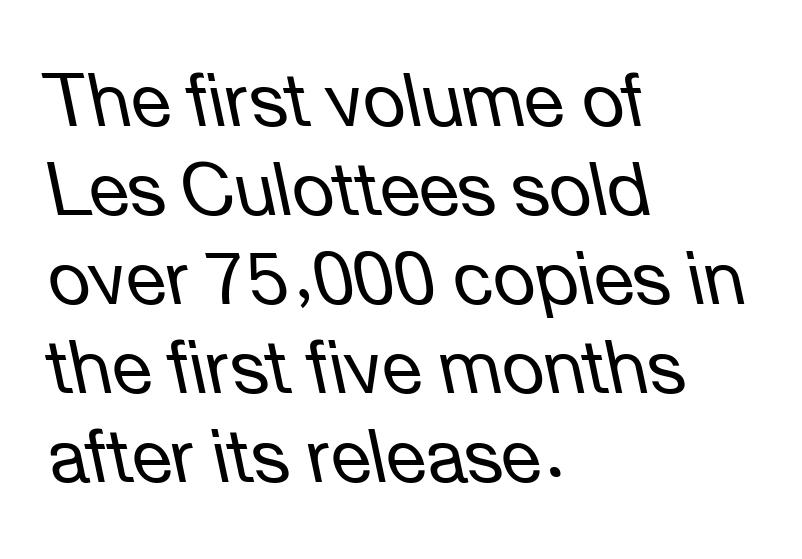
The image shows 73 px regular-weight type, italic (leaning left); set left-aligned, line spacing 1.22x, normal letter spacing, not underlined; low stroke contrast and a medium x-height.
